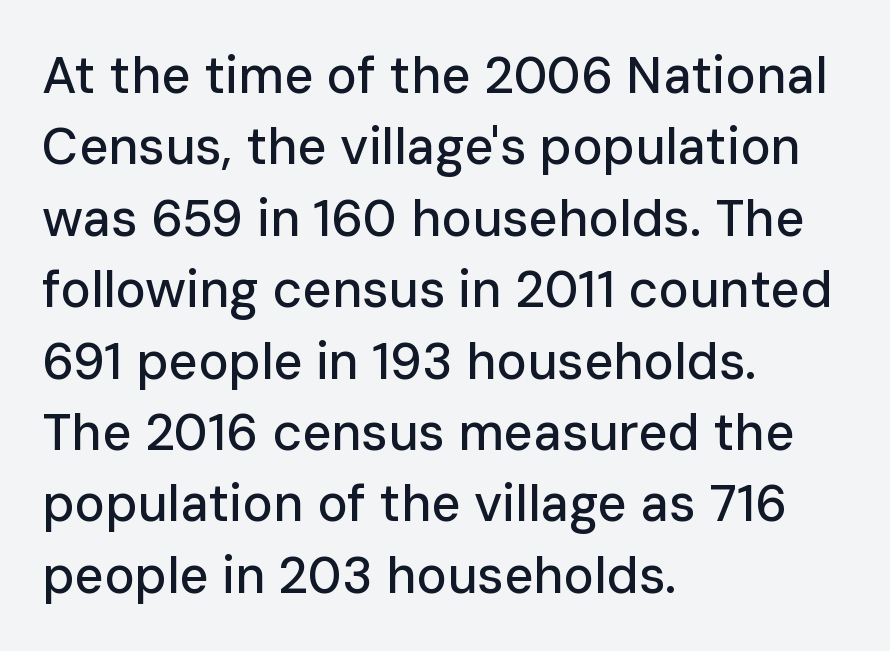
The image shows 51 px sans-serif type, upright; set left-aligned, normal line spacing (1.4x), normal letter spacing, not underlined; low stroke contrast and a medium x-height.
